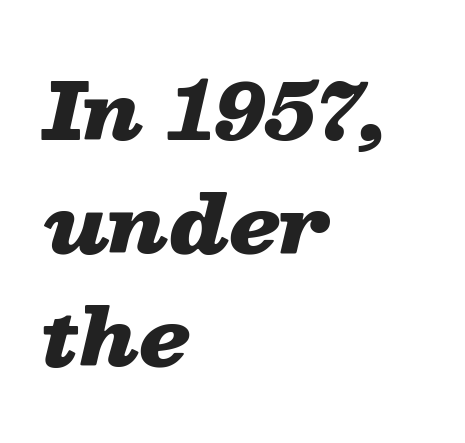
Q: Is the text bold? A: Yes.
Q: Is the text italic (slanted)? A: Yes, it leans right by about 13 degrees.
Q: Is the text underlined? A: No.
Q: How is the paragraph aligned? A: Left-aligned.
Q: Is the spacing between letters normal or unusually wide? A: Normal.
Q: Is the spacing between lines tight, normal or loose? A: Normal.
Q: Width (condensed, normal, or wide)? A: Wide.
Q: Stroke contrast? A: Low.
Q: x-height? A: Medium.
Q: Monospaced? A: No.
